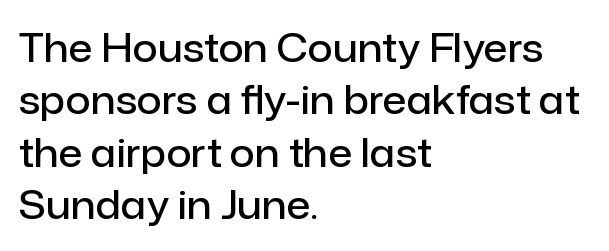
The image shows 39 px semibold sans-serif type, upright; set left-aligned, normal line spacing (1.34x), normal letter spacing, not underlined; low stroke contrast and a medium x-height.
